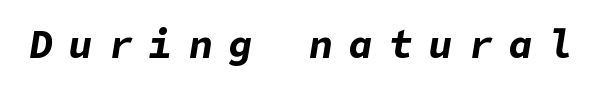
Q: Is the text bold? A: Yes.
Q: Is the text italic (slanted)? A: Yes, it leans right by about 9 degrees.
Q: Is the text underlined? A: No.
Q: Is the spacing between letters normal or unusually wide? A: Unusually wide.
Q: Width (condensed, normal, or wide)? A: Normal.
Q: Stroke contrast? A: Low.
Q: x-height? A: Medium.
